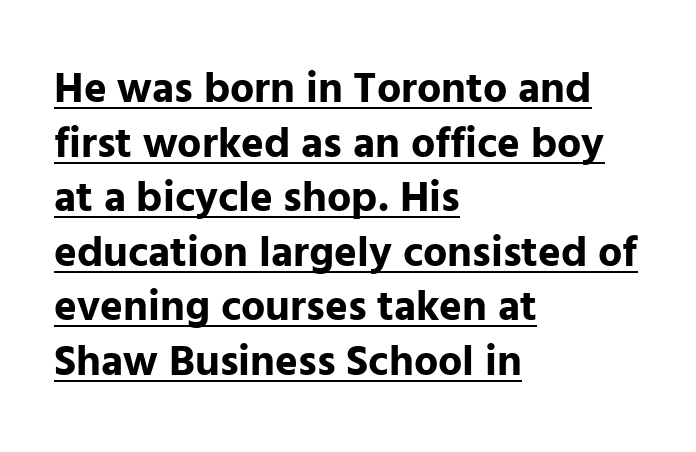
Q: Is the text bold? A: Yes.
Q: Is the text italic (slanted)? A: No, it is upright.
Q: Is the typeface a serif or a sans-serif typeface? A: Sans-serif.
Q: Is the text underlined? A: Yes.
Q: How is the paragraph aligned? A: Left-aligned.
Q: Is the spacing between letters normal or unusually wide? A: Normal.
Q: Is the spacing between lines tight, normal or loose? A: Normal.
Q: Width (condensed, normal, or wide)? A: Normal.
Q: Stroke contrast? A: Low.
Q: x-height? A: Medium.
Q: Monospaced? A: No.
